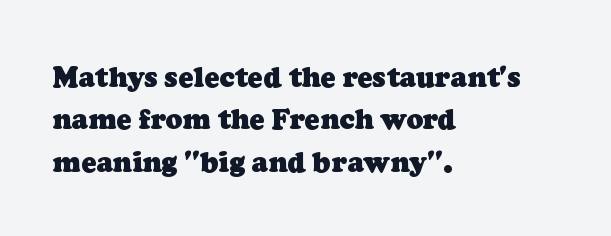
Q: Is the text bold? A: Yes.
Q: Is the typeface a serif or a sans-serif typeface? A: Serif.
Q: Is the text underlined? A: No.
Q: How is the paragraph aligned? A: Left-aligned.
Q: Is the spacing between letters normal or unusually wide? A: Normal.
Q: Is the spacing between lines tight, normal or loose? A: Normal.
Q: Width (condensed, normal, or wide)? A: Normal.
Q: Stroke contrast? A: Low.
Q: x-height? A: Medium.
Q: Monospaced? A: No.
